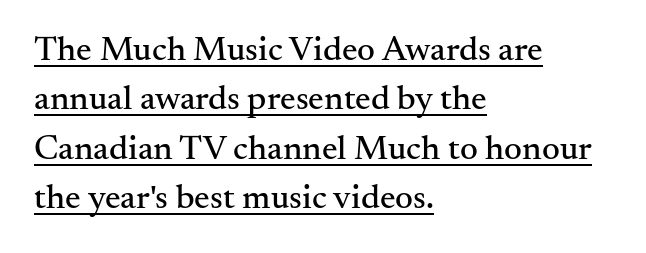
The gaps between neighbouring characters are ordinary and unremarkable. This sample uses a serif face. Descenders here cross a horizontal rule under the line. Spacing verdict: proportional, widths tailored to each character. Short and long lines alike share a common starting point at left. Notice how the stems are strictly vertical — no italics here.
